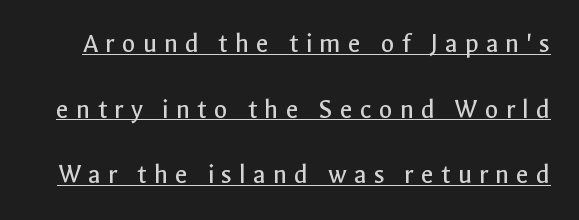
Q: Is the text bold? A: No.
Q: Is the text italic (slanted)? A: No, it is upright.
Q: Is the typeface a serif or a sans-serif typeface? A: Sans-serif.
Q: Is the text underlined? A: Yes.
Q: Is the spacing between letters normal or unusually wide? A: Unusually wide.
Q: Is the spacing between lines tight, normal or loose? A: Loose.
Q: Width (condensed, normal, or wide)? A: Normal.
Q: x-height? A: Medium.
Q: Monospaced? A: No.
